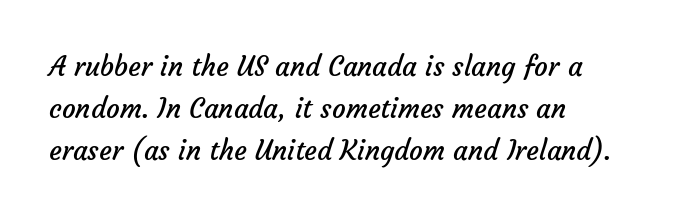
The image shows 27 px text type; set left-aligned, normal line spacing (1.56x), normal letter spacing, not underlined.
